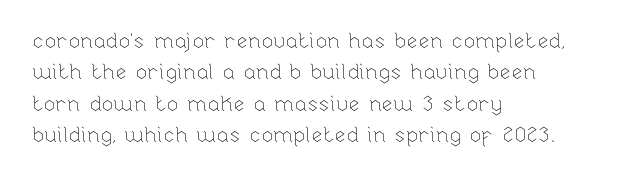
Q: Is the text bold? A: No.
Q: Is the text italic (slanted)? A: No, it is upright.
Q: Is the text underlined? A: No.
Q: How is the paragraph aligned? A: Left-aligned.
Q: Is the spacing between letters normal or unusually wide? A: Normal.
Q: Is the spacing between lines tight, normal or loose? A: Normal.
